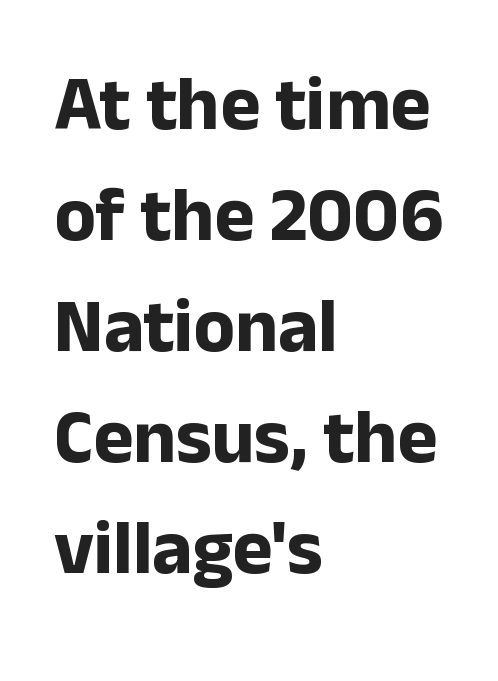
{"serif": "no", "italic": "no", "bold": "yes", "weight": "bold", "width": "normal", "stroke_contrast": "low", "x_height": "medium", "monospaced": "no", "underline": "no", "align": "left", "line_spacing": "normal", "line_spacing_ratio": 1.46, "letter_spacing": "normal", "letter_spacing_em": 0.0, "glyph_px": 76}
